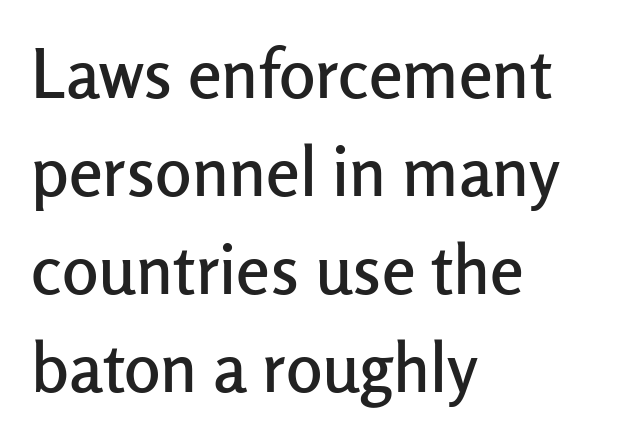
The designer left line spacing at the default. When letters stand straight like this, we call the style roman or upright. A typesetter would call this proportional, since set widths differ per character. The zone under the glyphs is completely vacant.
